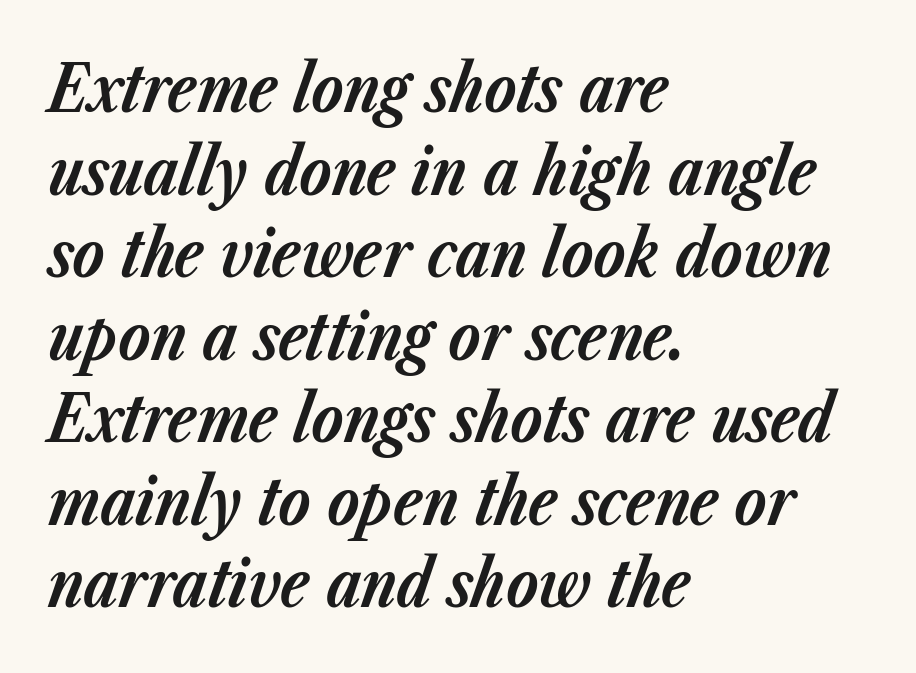
Q: Is the text bold? A: Yes.
Q: Is the text italic (slanted)? A: Yes, it leans right by about 23 degrees.
Q: Is the text underlined? A: No.
Q: How is the paragraph aligned? A: Left-aligned.
Q: Is the spacing between letters normal or unusually wide? A: Normal.
Q: Is the spacing between lines tight, normal or loose? A: Normal.
Q: Width (condensed, normal, or wide)? A: Normal.
Q: Stroke contrast? A: Low.
Q: x-height? A: Medium.
Q: Monospaced? A: No.
